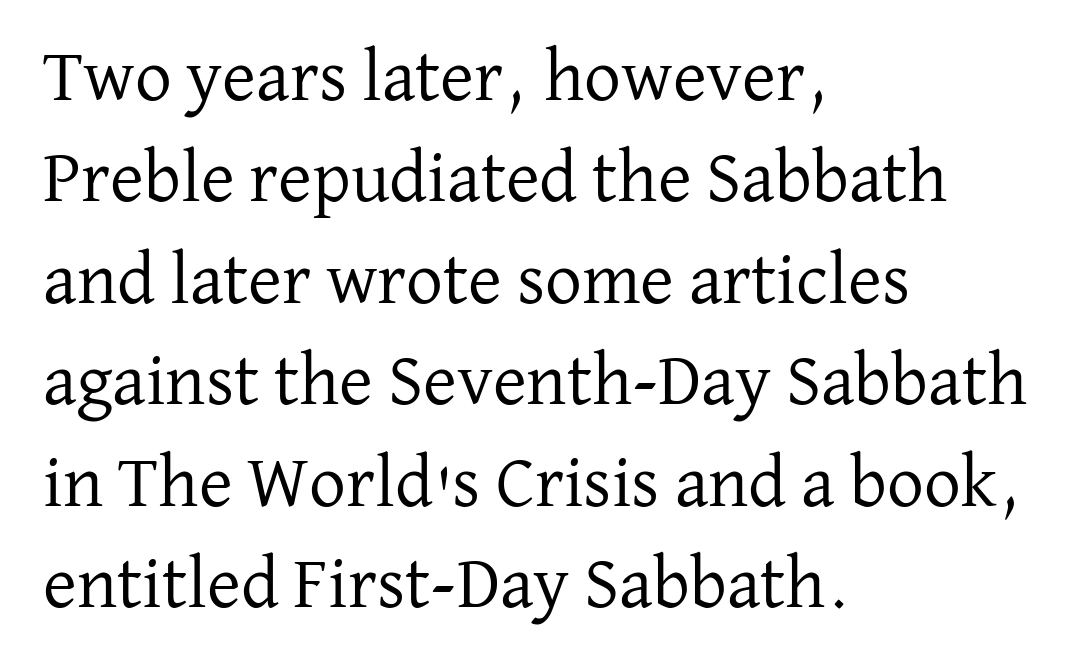
The image shows 73 px regular-weight serif type, upright; set left-aligned, normal line spacing (1.39x), normal letter spacing, not underlined; low stroke contrast and a medium x-height.
